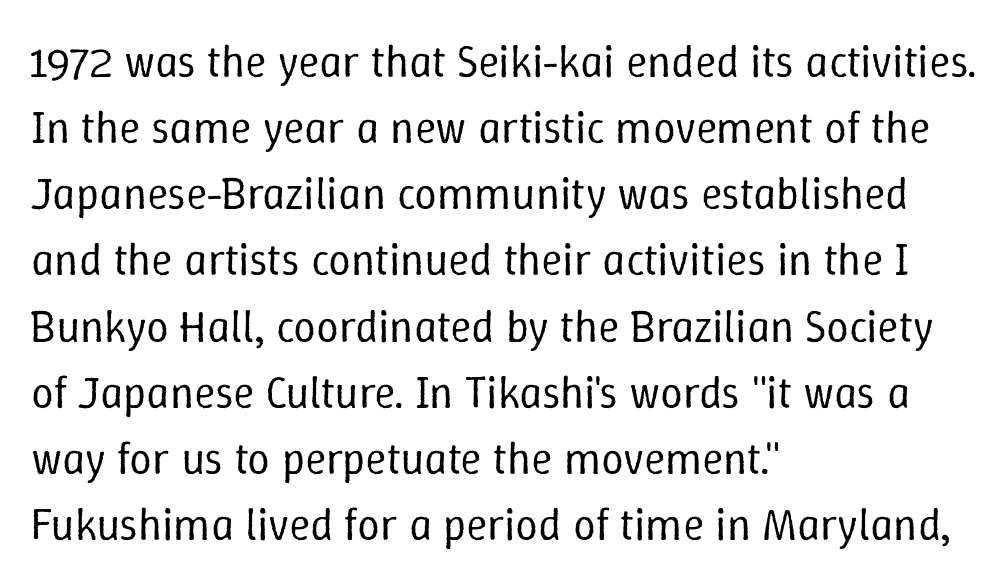
Inter-character spacing is left at the font's built-in metrics. Check under the words: just untouched page. The font is comparable to plain body text, perhaps lighter. Is there much room between lines? A standard amount, neither cramped nor airy. A classic flush-left, rag-right setting is used for this passage.
